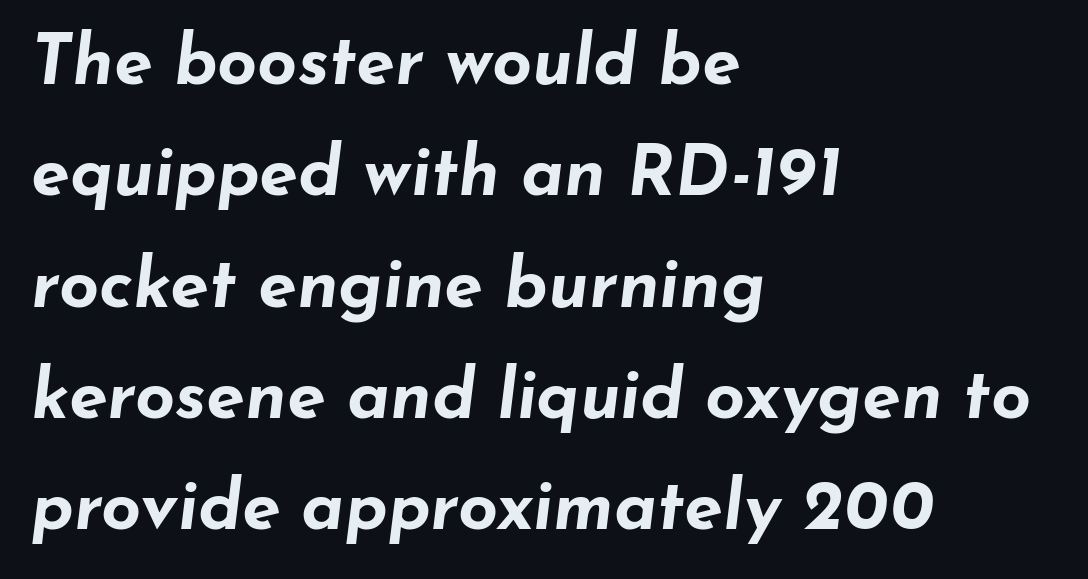
The image shows 70 px bold, wide type, italic (leaning right); set left-aligned, normal line spacing (1.59x), normal letter spacing, not underlined; low stroke contrast and a small x-height.
